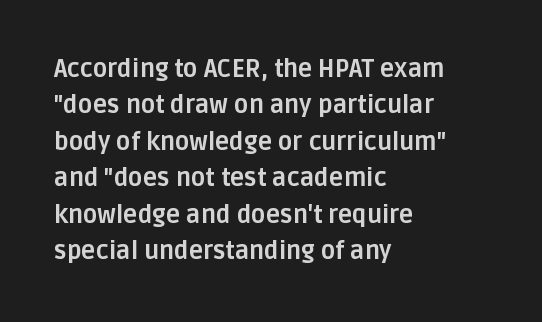
The image shows 24 px bold type, upright; set left-aligned, normal line spacing (1.52x), normal letter spacing, not underlined.
